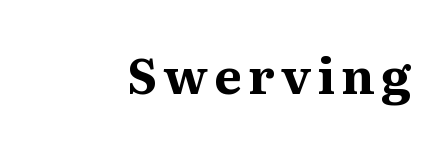
Each letter keeps its own natural width here, so spacing adapts to shape. The typography opts for an upright posture over an oblique one. Letterform terminals end in serifs throughout the passage. Each row of text sits above clean, open space.
